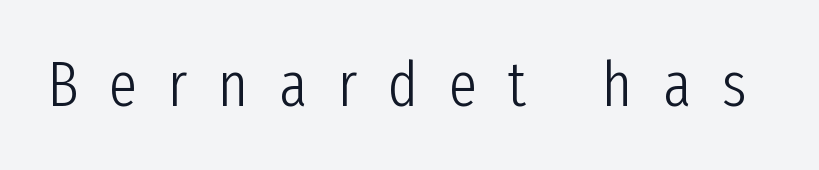
Q: Is the text bold? A: No.
Q: Is the text italic (slanted)? A: No, it is upright.
Q: Is the typeface a serif or a sans-serif typeface? A: Sans-serif.
Q: Is the text underlined? A: No.
Q: Is the spacing between letters normal or unusually wide? A: Unusually wide.
Q: Width (condensed, normal, or wide)? A: Condensed.
Q: Stroke contrast? A: Low.
Q: x-height? A: Medium.
Q: Monospaced? A: No.
